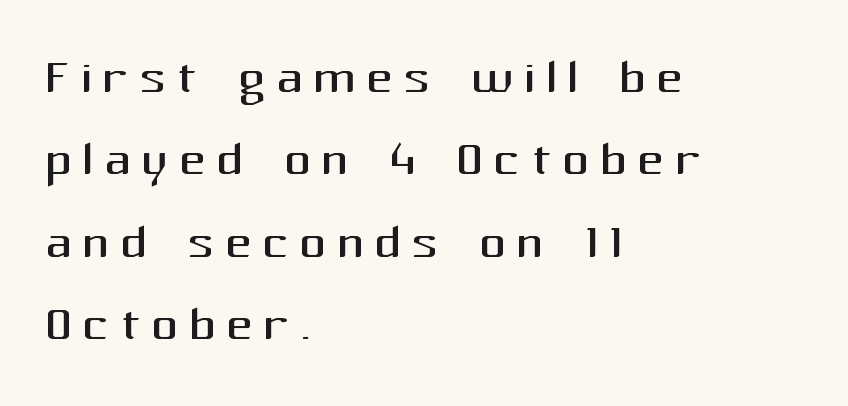
{"serif": "no", "italic": "no", "bold": "no", "weight": "regular", "width": "normal", "stroke_contrast": "medium", "x_height": "medium", "monospaced": "no", "underline": "no", "align": "left", "line_spacing_ratio": 1.23, "glyph_px": 67}
